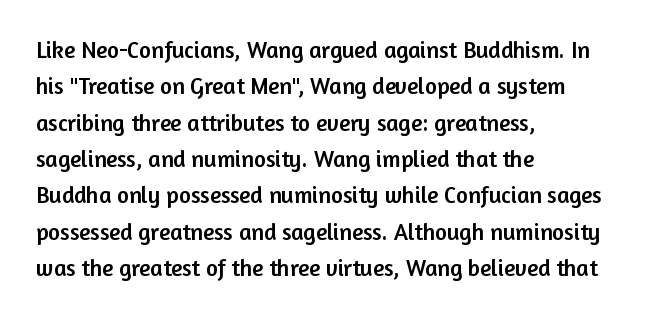
Q: Is the text italic (slanted)? A: No, it is upright.
Q: Is the text underlined? A: No.
Q: How is the paragraph aligned? A: Left-aligned.
Q: Is the spacing between letters normal or unusually wide? A: Normal.
Q: Is the spacing between lines tight, normal or loose? A: Normal.
